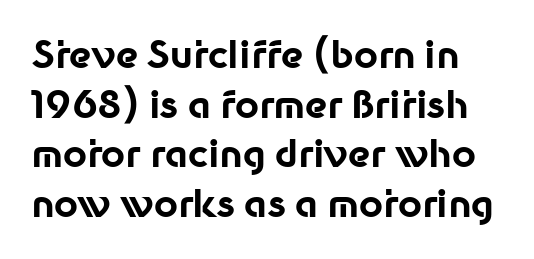
A typesetter would call this proportional, since set widths differ per character. Words appear dense and cohesive because spacing is normal. Honestly, there is no underline to notice here at all. This is roman type, the default non-slanted kind.
